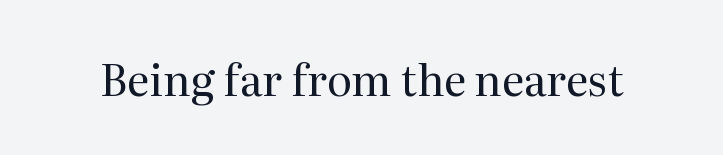
Vertical strokes here are truly vertical. The string is rendered with underlining switched off. Do the characters align in a grid? No, the font is proportional. Look at the bottom of the vertical strokes: they flare into serifs here. The weight would be labelled regular, book, light, or lighter still. Observe the ordinary spacing: letters are neighbours, not strangers.
